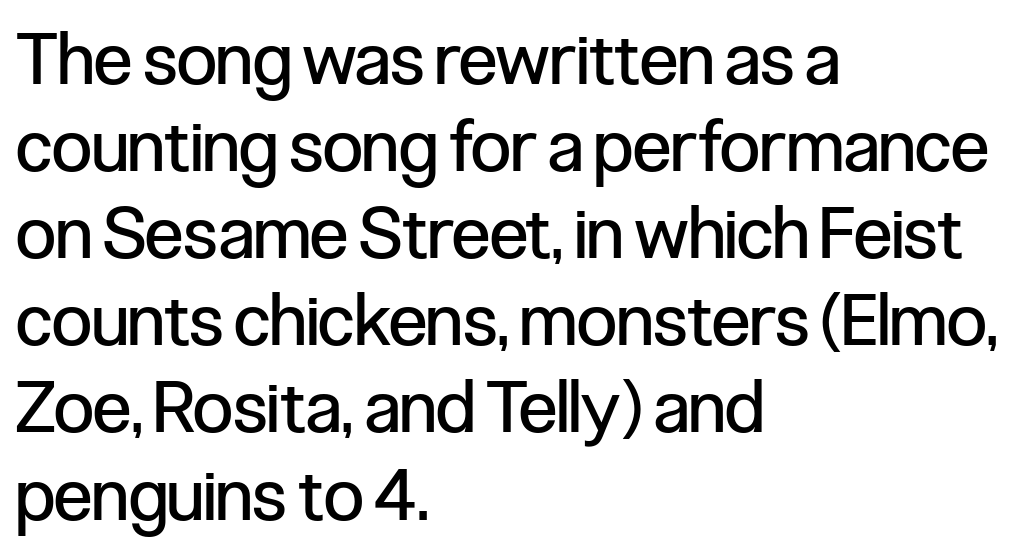
Q: Is the text bold? A: No.
Q: Is the text italic (slanted)? A: No, it is upright.
Q: Is the typeface a serif or a sans-serif typeface? A: Sans-serif.
Q: Is the text underlined? A: No.
Q: How is the paragraph aligned? A: Left-aligned.
Q: Is the spacing between letters normal or unusually wide? A: Normal.
Q: Width (condensed, normal, or wide)? A: Condensed.
Q: Stroke contrast? A: Low.
Q: x-height? A: Medium.
Q: Monospaced? A: No.
